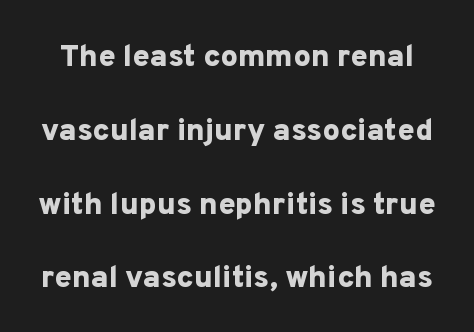
The image shows 31 px bold sans-serif type, upright; set loose line spacing (2.38x), normal letter spacing, not underlined; low stroke contrast and a medium x-height.
